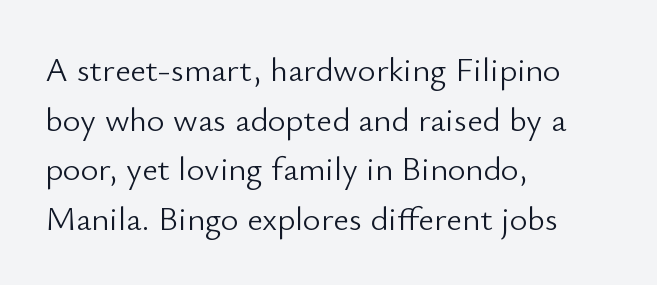
The image shows 34 px light sans-serif type, upright; set left-aligned, normal line spacing (1.46x), normal letter spacing, not underlined; low stroke contrast and a small x-height.
